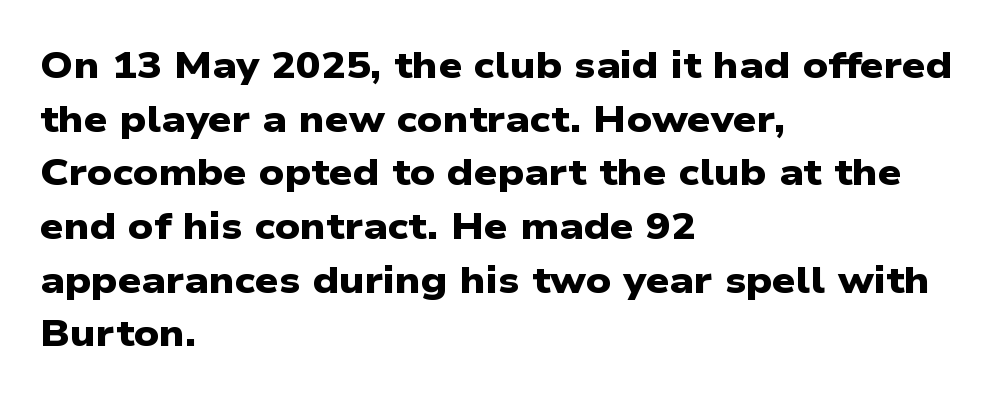
Q: Is the text bold? A: Yes.
Q: Is the typeface a serif or a sans-serif typeface? A: Sans-serif.
Q: Is the text underlined? A: No.
Q: How is the paragraph aligned? A: Left-aligned.
Q: Is the spacing between letters normal or unusually wide? A: Normal.
Q: Is the spacing between lines tight, normal or loose? A: Normal.
Q: Width (condensed, normal, or wide)? A: Wide.
Q: Stroke contrast? A: Low.
Q: x-height? A: Medium.
Q: Monospaced? A: No.
